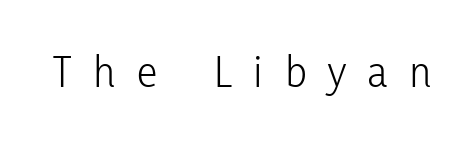
Q: Is the text bold? A: No.
Q: Is the text italic (slanted)? A: No, it is upright.
Q: Is the typeface a serif or a sans-serif typeface? A: Sans-serif.
Q: Is the text underlined? A: No.
Q: Is the spacing between letters normal or unusually wide? A: Unusually wide.
Q: Width (condensed, normal, or wide)? A: Condensed.
Q: Stroke contrast? A: Low.
Q: x-height? A: Medium.
Q: Monospaced? A: No.
